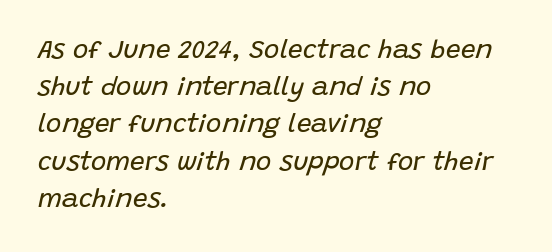
Type without underlining. Compared with typical paragraphs, the rows here are spaced about the same. In terms of letterspacing, this is plain default setting. Left-aligned paragraph, ragged on the right. The axis of the letterforms is tilted away from vertical. The cut favours lightness, reaching ordinary text weight at its darkest.
